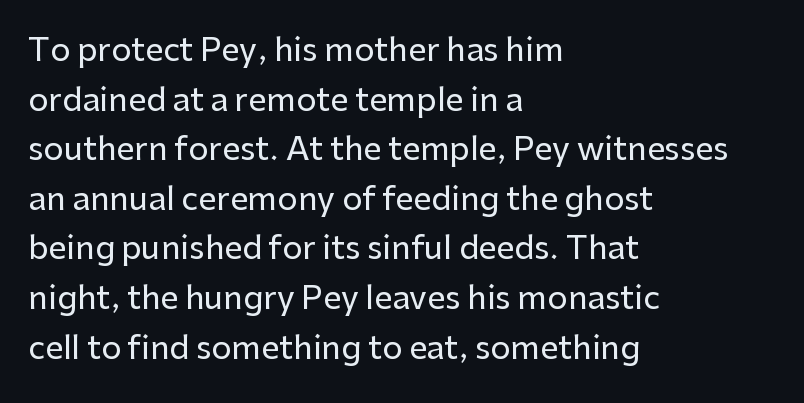
Q: Is the text italic (slanted)? A: No, it is upright.
Q: Is the typeface a serif or a sans-serif typeface? A: Sans-serif.
Q: Is the text underlined? A: No.
Q: How is the paragraph aligned? A: Left-aligned.
Q: Is the spacing between letters normal or unusually wide? A: Normal.
Q: Is the spacing between lines tight, normal or loose? A: Normal.
Q: Width (condensed, normal, or wide)? A: Normal.
Q: Stroke contrast? A: Low.
Q: x-height? A: Medium.
Q: Monospaced? A: No.
